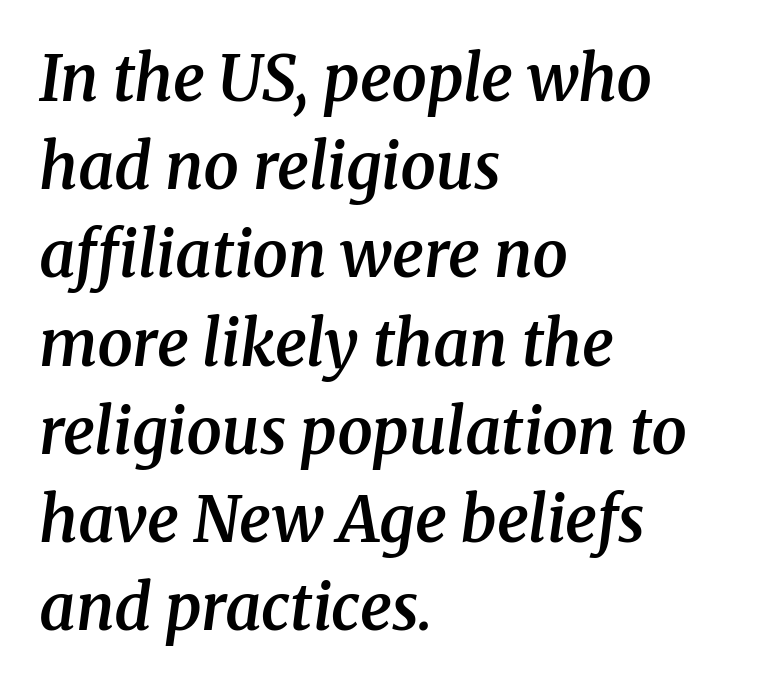
Q: Is the text bold? A: Semi-bold.
Q: Is the text italic (slanted)? A: Yes, it leans right by about 8 degrees.
Q: Is the typeface a serif or a sans-serif typeface? A: Serif.
Q: Is the text underlined? A: No.
Q: How is the paragraph aligned? A: Left-aligned.
Q: Is the spacing between letters normal or unusually wide? A: Normal.
Q: Is the spacing between lines tight, normal or loose? A: Normal.
Q: Width (condensed, normal, or wide)? A: Normal.
Q: Stroke contrast? A: Medium.
Q: x-height? A: Medium.
Q: Monospaced? A: No.
